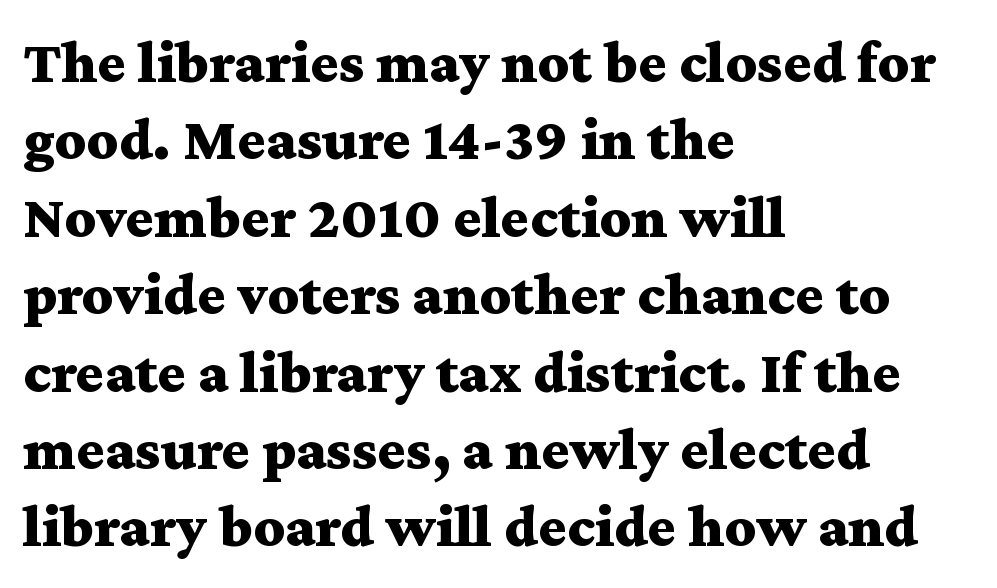
The image shows 60 px bold, wide serif type, upright; set left-aligned, normal line spacing (1.29x), normal letter spacing, not underlined; medium stroke contrast and a medium x-height.
